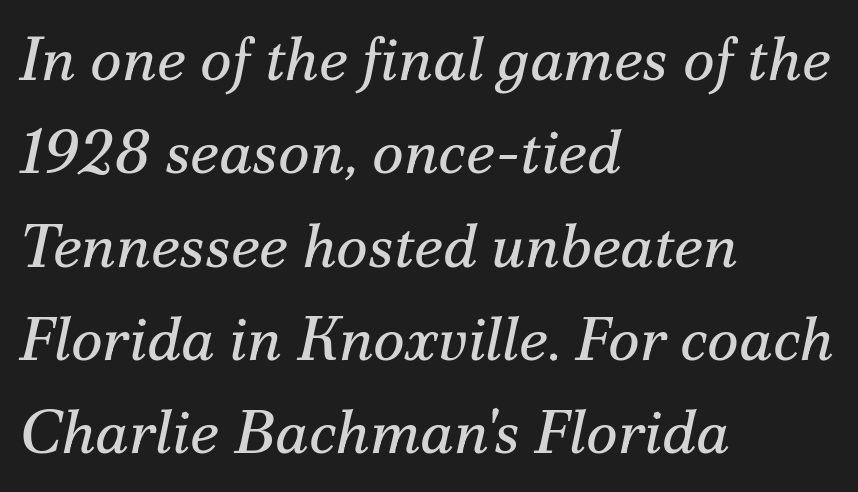
{"serif": "yes", "italic": "yes", "lean": "right", "slant_degrees": 12, "bold": "no", "weight": "regular", "width": "normal", "stroke_contrast": "medium", "x_height": "small", "monospaced": "no", "underline": "no", "align": "left", "line_spacing": "normal", "line_spacing_ratio": 1.53, "letter_spacing": "normal", "letter_spacing_em": 0.0, "glyph_px": 61}
